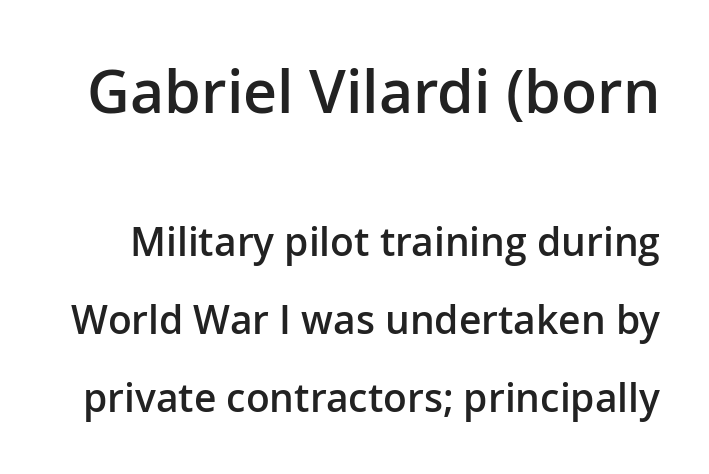
{"serif": "no", "italic": "no", "bold": "semi", "weight": "semibold", "width": "normal", "stroke_contrast": "low", "x_height": "medium", "monospaced": "no", "underline": "no", "line_spacing": "loose", "line_spacing_ratio": 2.0, "letter_spacing": "normal", "letter_spacing_em": 0.0, "larger_block": "first", "size_ratio": 1.51, "glyph_px": 59}
